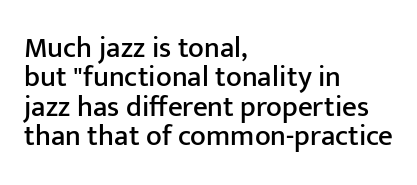
Q: Is the text italic (slanted)? A: No, it is upright.
Q: Is the typeface a serif or a sans-serif typeface? A: Sans-serif.
Q: Is the text underlined? A: No.
Q: How is the paragraph aligned? A: Left-aligned.
Q: Is the spacing between letters normal or unusually wide? A: Normal.
Q: Is the spacing between lines tight, normal or loose? A: Tight.
Q: Width (condensed, normal, or wide)? A: Normal.
Q: Stroke contrast? A: Low.
Q: x-height? A: Medium.
Q: Monospaced? A: No.
